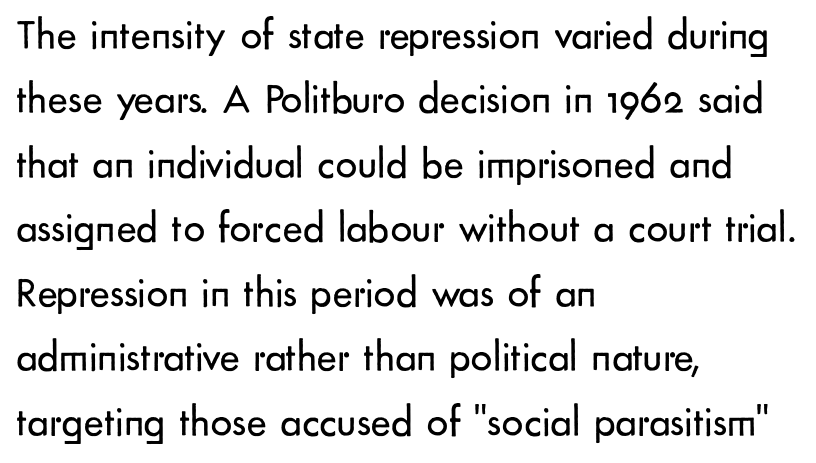
The image shows 43 px regular-weight sans-serif type, upright; set left-aligned, normal line spacing (1.5x), normal letter spacing, not underlined; low stroke contrast and a small x-height.
